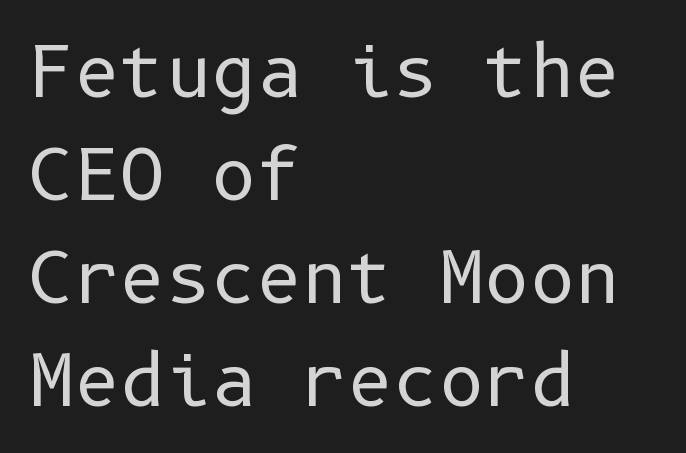
The image shows 70 px regular-weight sans-serif type, upright; set left-aligned, normal line spacing (1.47x), normal letter spacing, not underlined; low stroke contrast and a medium x-height.
